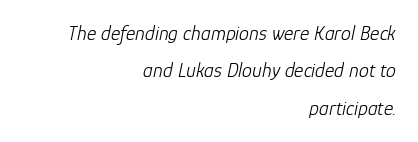
{"italic": "yes", "lean": "right", "slant_degrees": 12, "bold": "no", "underline": "no", "align": "right", "line_spacing_ratio": 1.87, "letter_spacing": "normal", "letter_spacing_em": 0.0, "glyph_px": 20}
